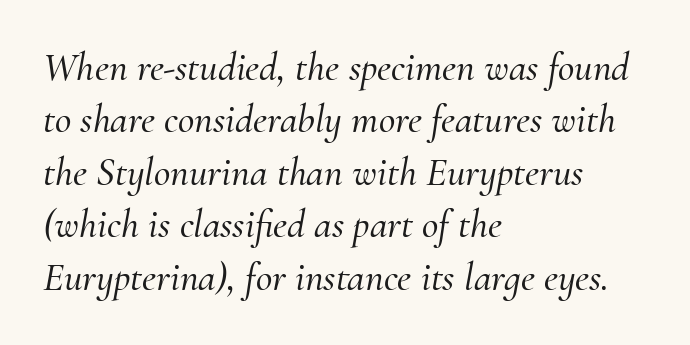
The image shows 40 px serif type, italic (leaning right); set left-aligned, normal line spacing (1.31x), normal letter spacing, not underlined; medium stroke contrast and a small x-height.
